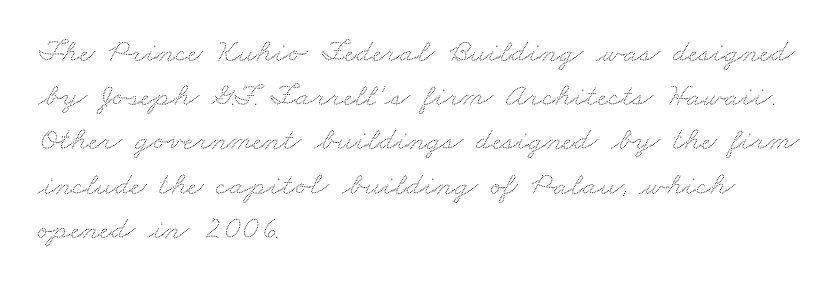
Each letter keeps its own natural width here, so spacing adapts to shape. This sample uses plain, unmodified letter spacing. The passage shown is not underscored anywhere. In CSS terms this would be text-align: left. The rendering uses a moderate line-height, typical for paragraphs.
